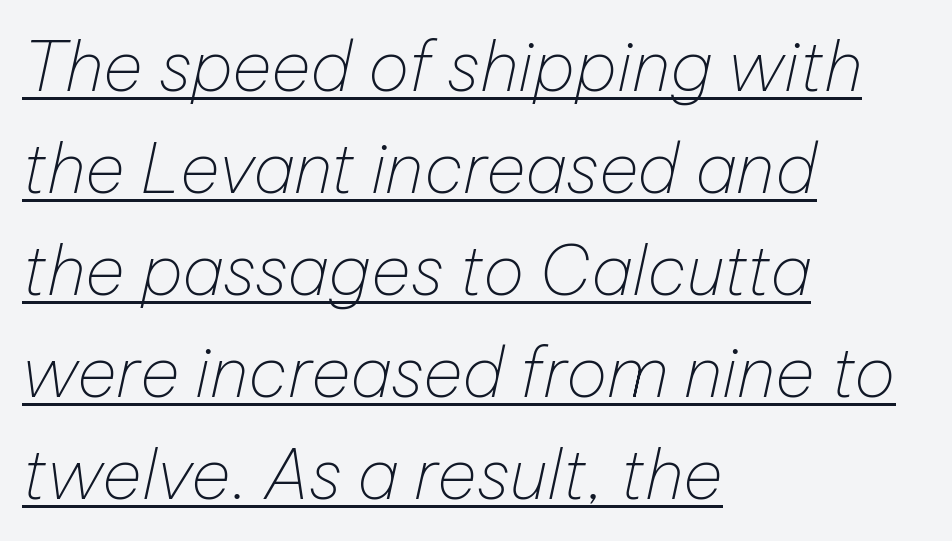
Q: Is the text bold? A: No.
Q: Is the text italic (slanted)? A: Yes, it leans right by about 12 degrees.
Q: Is the text underlined? A: Yes.
Q: How is the paragraph aligned? A: Left-aligned.
Q: Is the spacing between letters normal or unusually wide? A: Normal.
Q: Is the spacing between lines tight, normal or loose? A: Normal.
Q: Width (condensed, normal, or wide)? A: Normal.
Q: Stroke contrast? A: Low.
Q: x-height? A: Medium.
Q: Monospaced? A: No.
